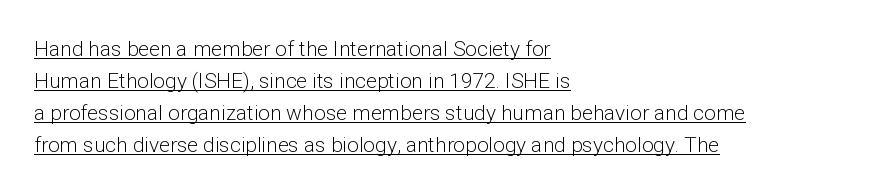
Q: Is the text bold? A: No.
Q: Is the text italic (slanted)? A: No, it is upright.
Q: Is the text underlined? A: Yes.
Q: How is the paragraph aligned? A: Left-aligned.
Q: Is the spacing between letters normal or unusually wide? A: Normal.
Q: Is the spacing between lines tight, normal or loose? A: Normal.
